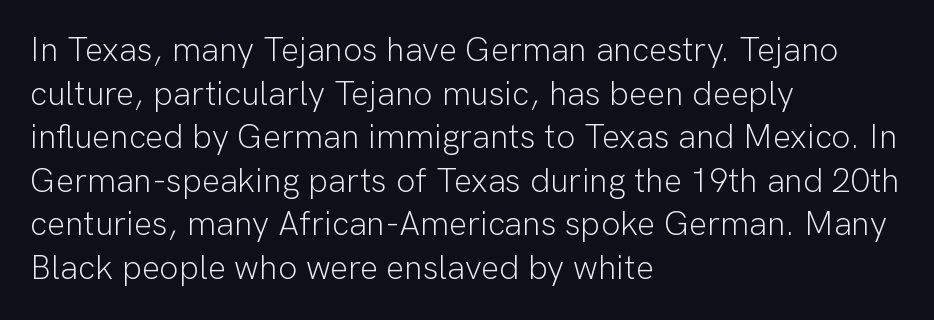
{"serif": "no", "italic": "no", "bold": "no", "weight": "light", "width": "normal", "stroke_contrast": "low", "x_height": "medium", "monospaced": "no", "underline": "no", "align": "left", "line_spacing": "normal", "line_spacing_ratio": 1.28, "letter_spacing": "normal", "letter_spacing_em": 0.0, "glyph_px": 34}
